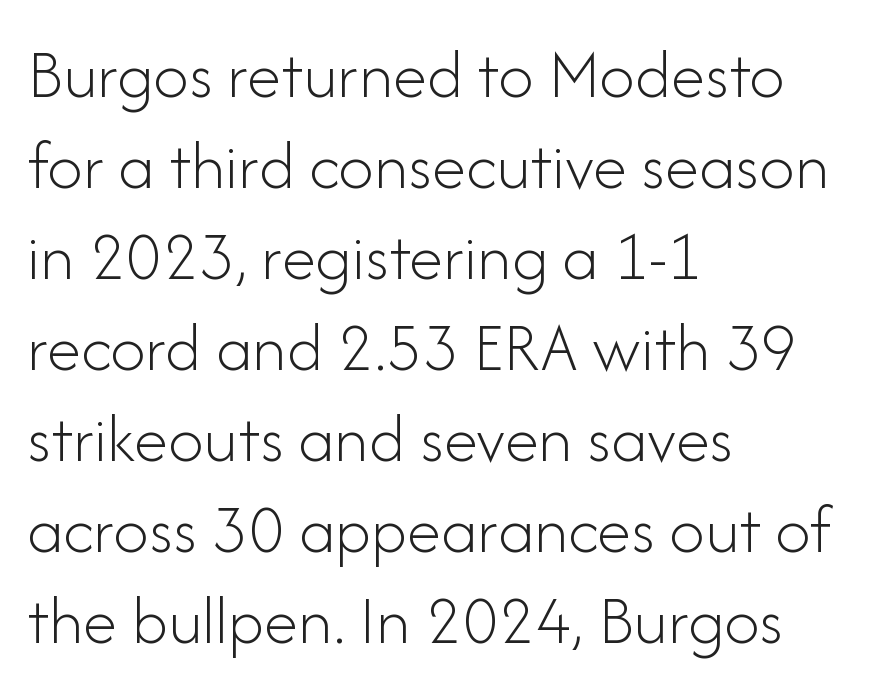
{"serif": "no", "italic": "no", "bold": "no", "weight": "light", "width": "normal", "stroke_contrast": "low", "x_height": "small", "monospaced": "no", "underline": "no", "align": "left", "line_spacing": "normal", "line_spacing_ratio": 1.3, "letter_spacing": "normal", "letter_spacing_em": 0.0, "glyph_px": 70}
